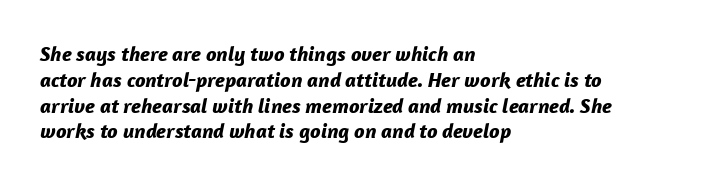
The image shows 21 px bold type, italic (leaning right); set left-aligned, line spacing 1.23x, normal letter spacing, not underlined.
